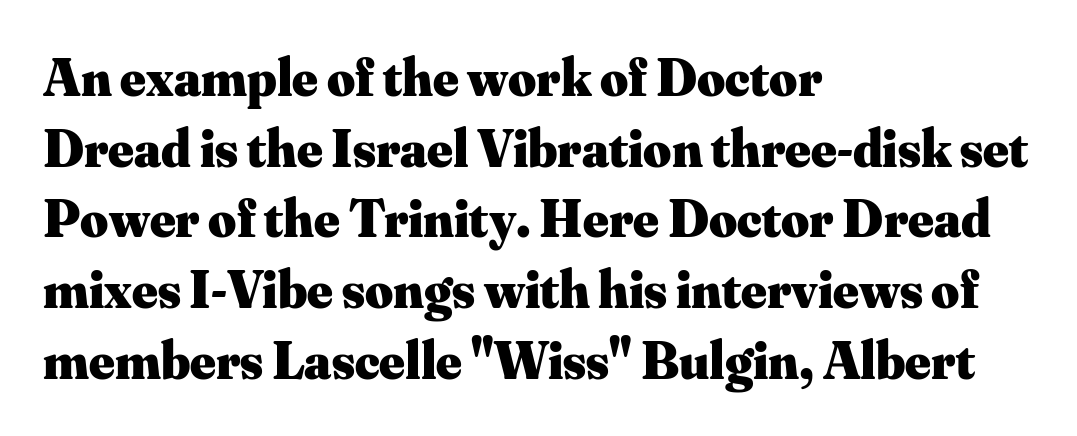
Q: Is the text bold? A: Yes.
Q: Is the text italic (slanted)? A: No, it is upright.
Q: Is the typeface a serif or a sans-serif typeface? A: Serif.
Q: Is the text underlined? A: No.
Q: How is the paragraph aligned? A: Left-aligned.
Q: Is the spacing between letters normal or unusually wide? A: Normal.
Q: Is the spacing between lines tight, normal or loose? A: Normal.
Q: Width (condensed, normal, or wide)? A: Normal.
Q: Stroke contrast? A: Medium.
Q: x-height? A: Small.
Q: Monospaced? A: No.
